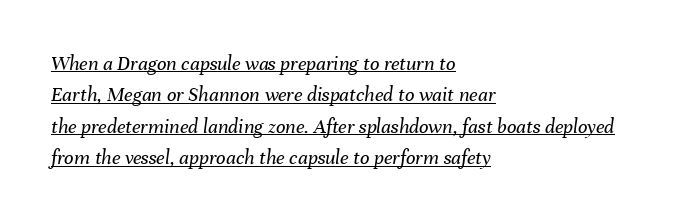
The image shows 21 px text type, italic (leaning right); set left-aligned, normal line spacing (1.5x), normal letter spacing, underlined.
